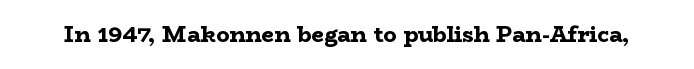
The image shows 22 px bold type, upright; set normal letter spacing, not underlined.
